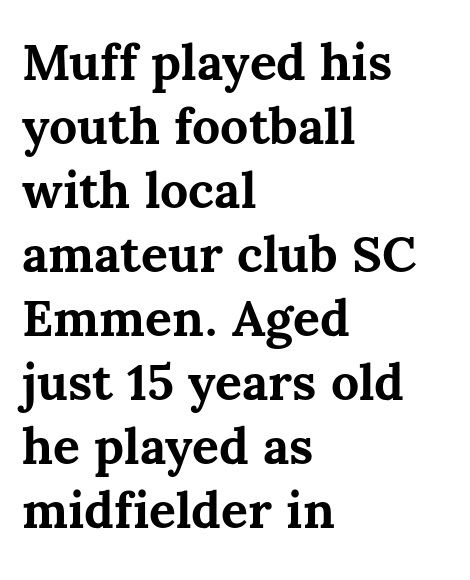
{"italic": "no", "bold": "yes", "weight": "bold", "width": "normal", "stroke_contrast": "medium", "x_height": "medium", "monospaced": "no", "underline": "no", "align": "left", "line_spacing": "normal", "line_spacing_ratio": 1.28, "letter_spacing": "normal", "letter_spacing_em": 0.0, "glyph_px": 50}
